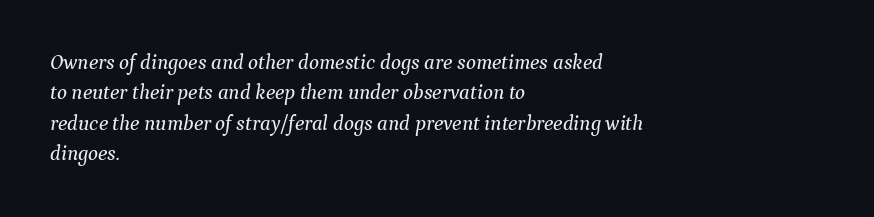
The image shows 21 px text type, italic (leaning right); set left-aligned, normal line spacing (1.45x), normal letter spacing, not underlined.
